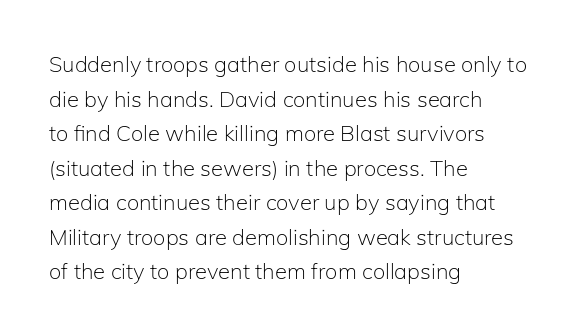
Which margin do the lines hug? The left one — the right edge is uneven. This is roman type, the default non-slanted kind. Summary of vertical rhythm: regular, with standard interline spacing. These glyphs show unthickened strokes, regular width or finer. The rendering keeps characters at their native spacing. The gap between lines stays unmarked.
